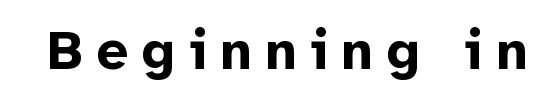
Q: Is the text bold? A: Yes.
Q: Is the text italic (slanted)? A: No, it is upright.
Q: Is the typeface a serif or a sans-serif typeface? A: Sans-serif.
Q: Is the text underlined? A: No.
Q: Is the spacing between letters normal or unusually wide? A: Unusually wide.
Q: Width (condensed, normal, or wide)? A: Normal.
Q: Stroke contrast? A: Low.
Q: x-height? A: Medium.
Q: Monospaced? A: No.
